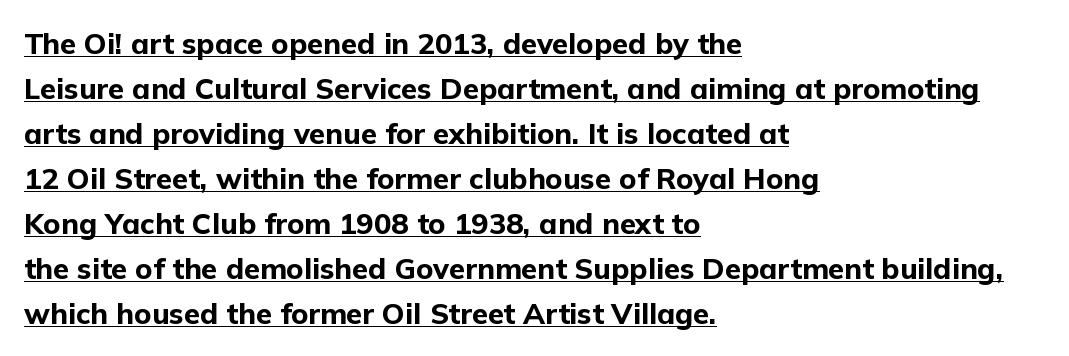
The image shows 29 px bold sans-serif type, upright; set left-aligned, normal line spacing (1.55x), normal letter spacing, underlined; low stroke contrast and a medium x-height.
